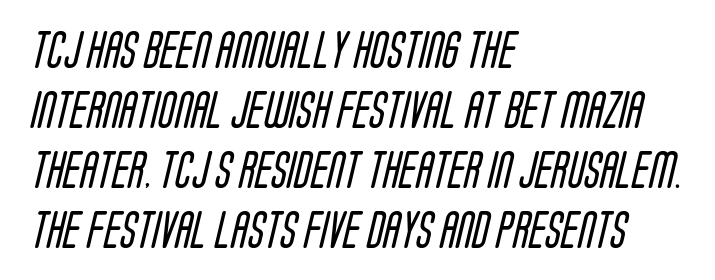
The gap between lines stays unmarked. These lines are rendered in a variable-pitch font. Compared with a centered layout, this one pins lines to the left instead. Each new line begins a customary step beneath the previous one. Compared with typical body copy, the letter spacing here is the same.
